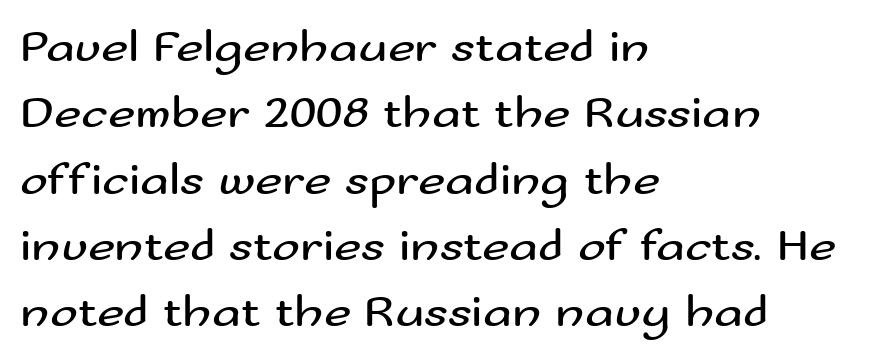
Q: Is the text bold? A: No.
Q: Is the text italic (slanted)? A: No, it is upright.
Q: Is the typeface a serif or a sans-serif typeface? A: Sans-serif.
Q: Is the text underlined? A: No.
Q: How is the paragraph aligned? A: Left-aligned.
Q: Is the spacing between letters normal or unusually wide? A: Normal.
Q: Is the spacing between lines tight, normal or loose? A: Normal.
Q: Width (condensed, normal, or wide)? A: Wide.
Q: Stroke contrast? A: Medium.
Q: x-height? A: Small.
Q: Monospaced? A: No.
